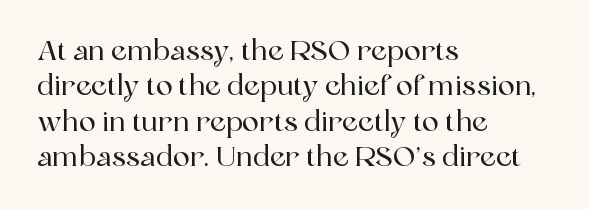
A typesetter would call this proportional, since set widths differ per character. Spacing between characters is what you'd get straight out of the box. Leading matches the norm, producing a regular column. The specimen reads as upright at a glance.
